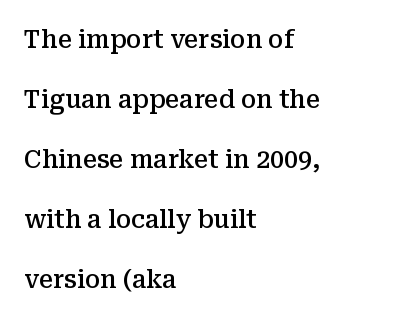
Q: Is the text bold? A: Semi-bold.
Q: Is the text italic (slanted)? A: No, it is upright.
Q: Is the text underlined? A: No.
Q: How is the paragraph aligned? A: Left-aligned.
Q: Is the spacing between letters normal or unusually wide? A: Normal.
Q: Is the spacing between lines tight, normal or loose? A: Loose.
